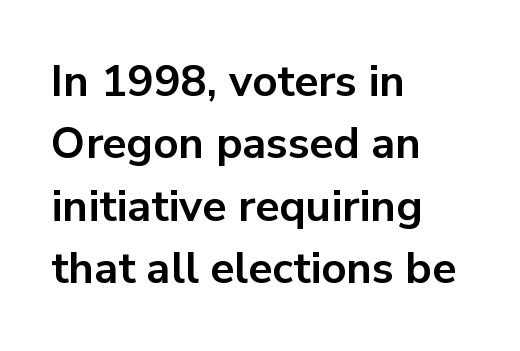
A typesetter would call this zero additional tracking. This sample has the flowing, uneven cadence of proportional lettering. The space directly below the letters is spotless. Is the type bold? Yes — the strokes are clearly thick and heavy.
